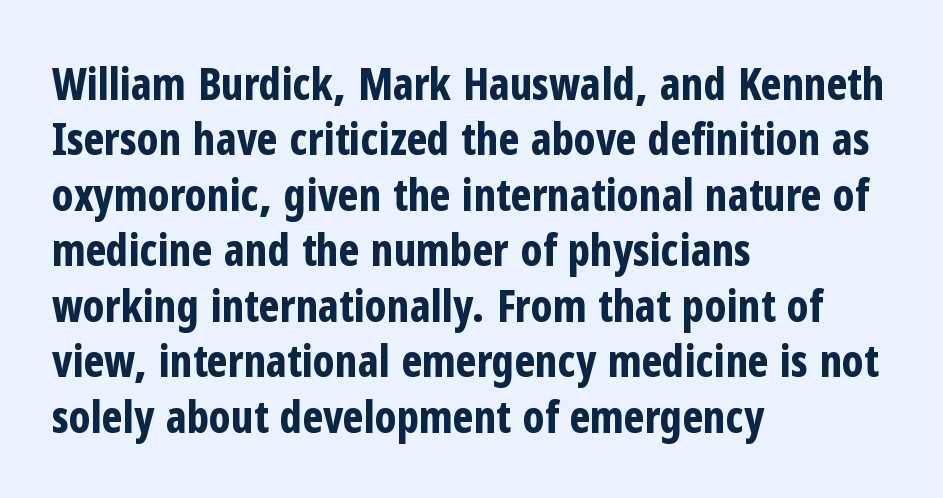
The ragged edge is on the right, which tells us the setting is flush left. Posture: straight, roman, zero tilt. The rendering uses a moderate line-height, typical for paragraphs. Anything drawn beneath the words? Only blank space. Type style note: lacks serifs.
